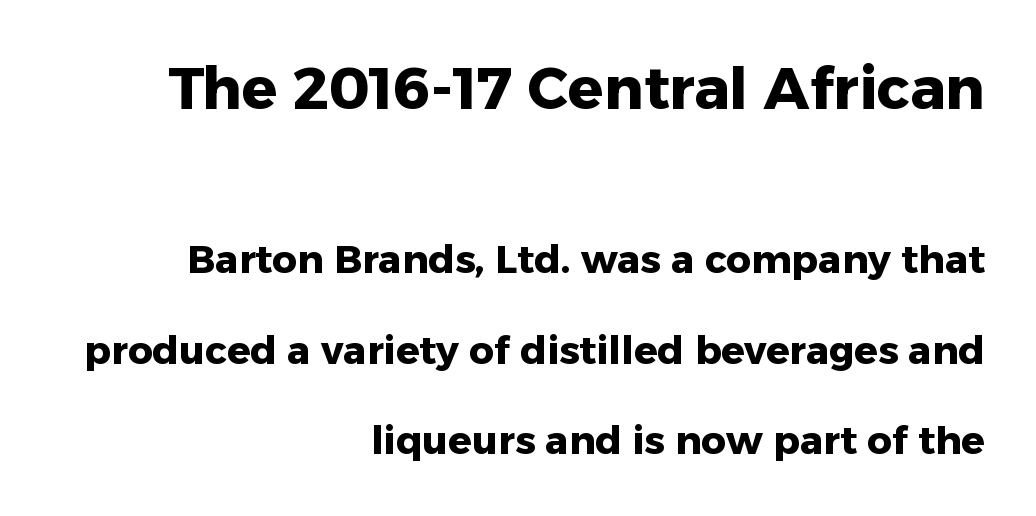
{"serif": "no", "italic": "no", "bold": "yes", "weight": "heavy", "width": "normal", "stroke_contrast": "low", "x_height": "medium", "monospaced": "no", "underline": "no", "align": "right", "line_spacing": "loose", "line_spacing_ratio": 2.32, "letter_spacing": "normal", "letter_spacing_em": 0.0, "larger_block": "first", "size_ratio": 1.51, "glyph_px": 59}
